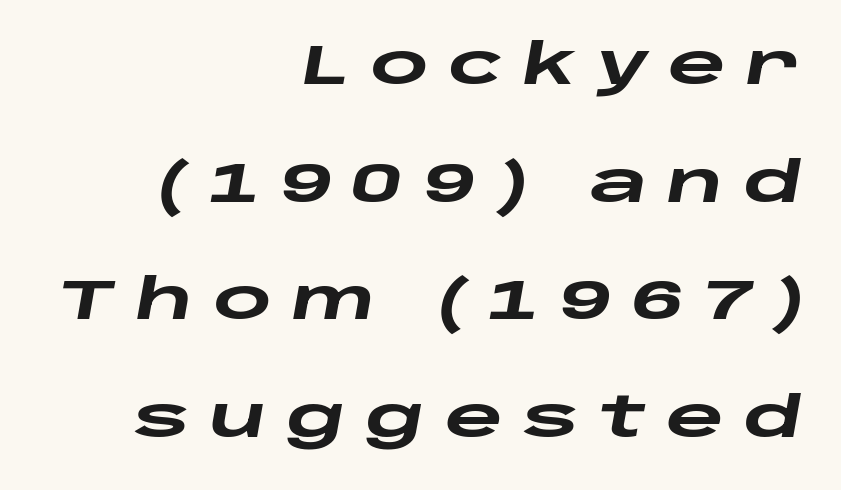
The image shows 56 px heavy, wide type, italic (leaning right); set right-aligned, loose line spacing (2.1x), unusually wide letter spacing (+0.36 em), not underlined; low stroke contrast and a large x-height.
